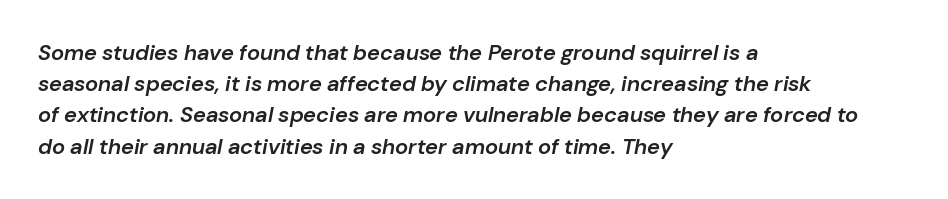
{"italic": "yes", "lean": "right", "slant_degrees": 10, "bold": "semi", "underline": "no", "align": "left", "line_spacing": "normal", "line_spacing_ratio": 1.42, "letter_spacing": "normal", "letter_spacing_em": 0.0, "glyph_px": 22}
